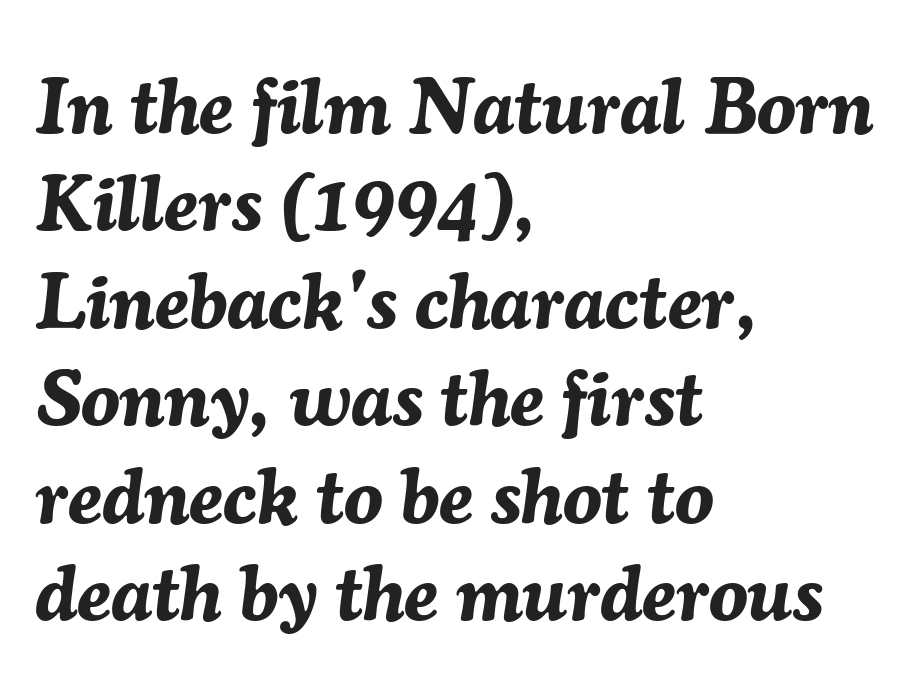
{"italic": "yes", "lean": "right", "slant_degrees": 7, "bold": "yes", "weight": "bold", "width": "normal", "stroke_contrast": "medium", "x_height": "medium", "monospaced": "no", "underline": "no", "align": "left", "line_spacing": "normal", "line_spacing_ratio": 1.25, "letter_spacing": "normal", "letter_spacing_em": 0.0, "glyph_px": 78}
